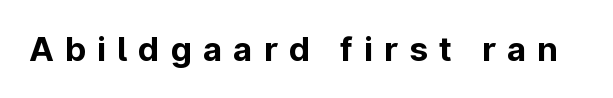
Q: Is the text bold? A: Yes.
Q: Is the text italic (slanted)? A: No, it is upright.
Q: Is the typeface a serif or a sans-serif typeface? A: Sans-serif.
Q: Is the text underlined? A: No.
Q: Is the spacing between letters normal or unusually wide? A: Unusually wide.
Q: Width (condensed, normal, or wide)? A: Normal.
Q: Stroke contrast? A: Low.
Q: x-height? A: Medium.
Q: Monospaced? A: No.
